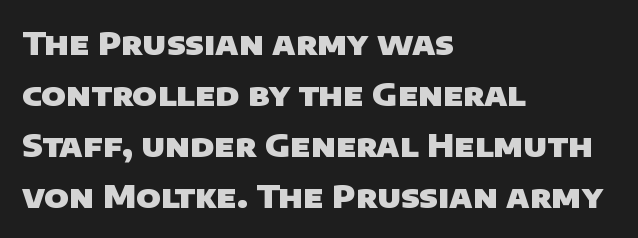
The letters carry no serifs — their stems end cleanly without finishing strokes. The face used here is proportionally spaced, like ordinary book or web type. Line spacing here is normal. You could call the tracking neutral — neither tight nor loose.
